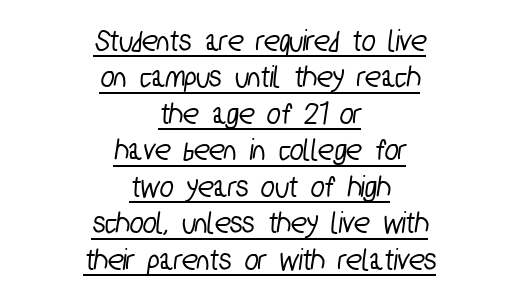
The image shows 32 px condensed sans-serif type; set centered, tight line spacing (1.14x), normal letter spacing, underlined; low stroke contrast and a medium x-height.
